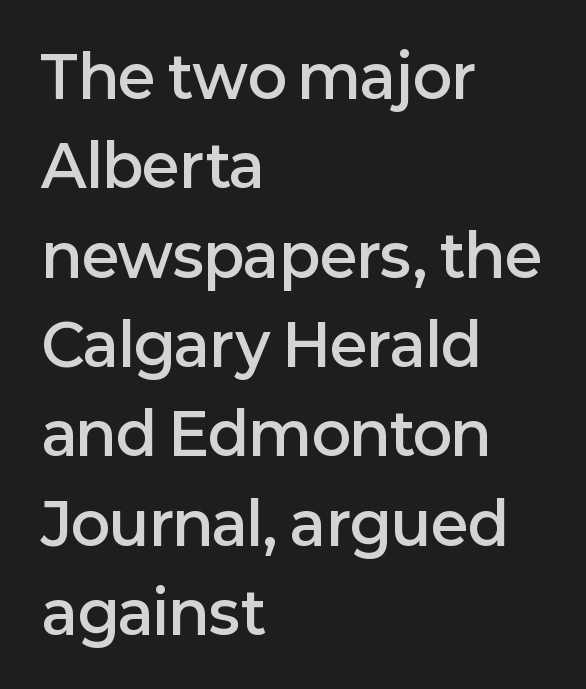
Line beginnings align vertically; line endings do not. Style check: upright. The passage shown has conventional tracking throughout. Weight check: semibold — heavier than regular, not quite bold. A bare baseline throughout the passage. A sans-serif font was chosen for this passage.
